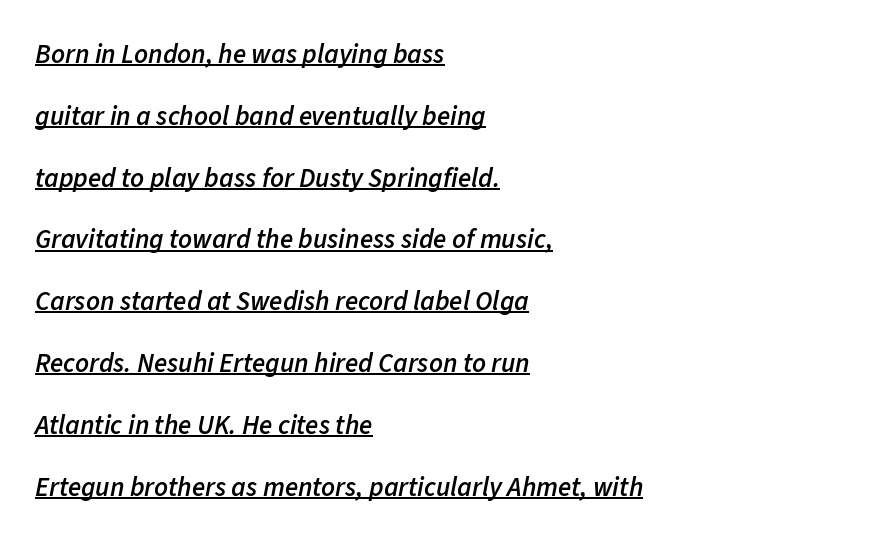
The image shows 27 px text type, italic (leaning right); set left-aligned, loose line spacing (2.29x), normal letter spacing, underlined.
